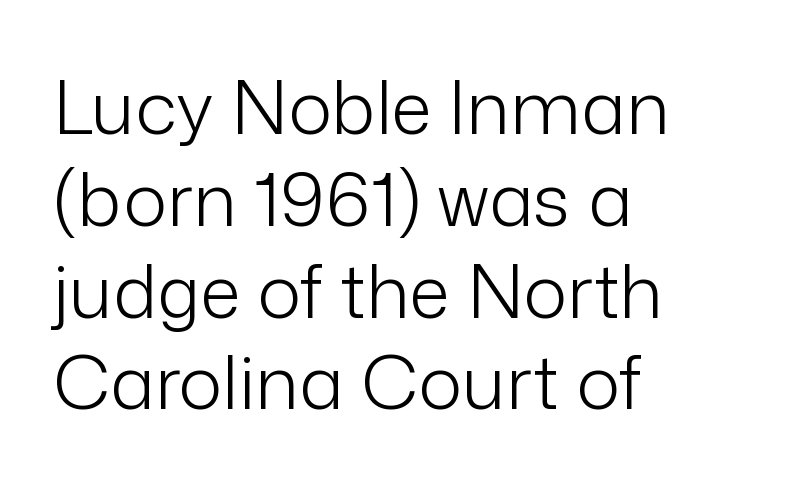
{"serif": "no", "italic": "no", "bold": "no", "weight": "light", "width": "normal", "stroke_contrast": "low", "x_height": "medium", "monospaced": "no", "underline": "no", "align": "left", "line_spacing_ratio": 1.24, "letter_spacing": "normal", "letter_spacing_em": 0.0, "glyph_px": 74}
